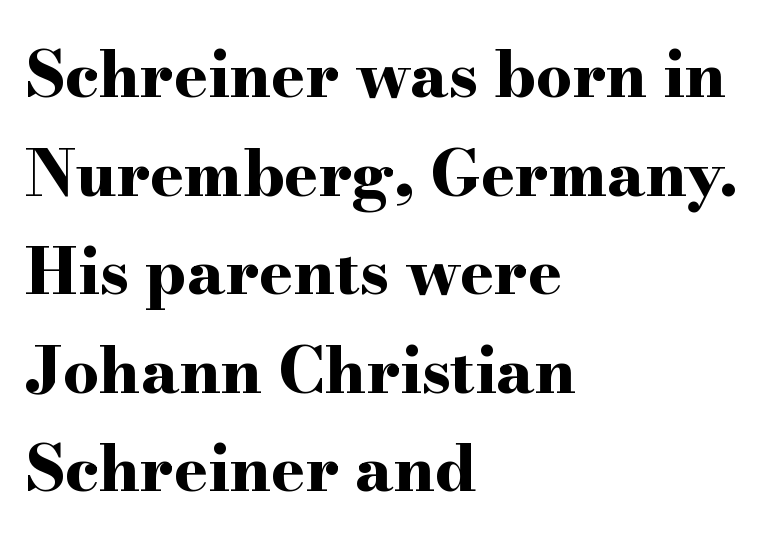
Q: Is the text bold? A: Yes.
Q: Is the text italic (slanted)? A: No, it is upright.
Q: Is the typeface a serif or a sans-serif typeface? A: Serif.
Q: Is the text underlined? A: No.
Q: How is the paragraph aligned? A: Left-aligned.
Q: Is the spacing between letters normal or unusually wide? A: Normal.
Q: Is the spacing between lines tight, normal or loose? A: Normal.
Q: Width (condensed, normal, or wide)? A: Wide.
Q: Stroke contrast? A: High.
Q: x-height? A: Small.
Q: Monospaced? A: No.
